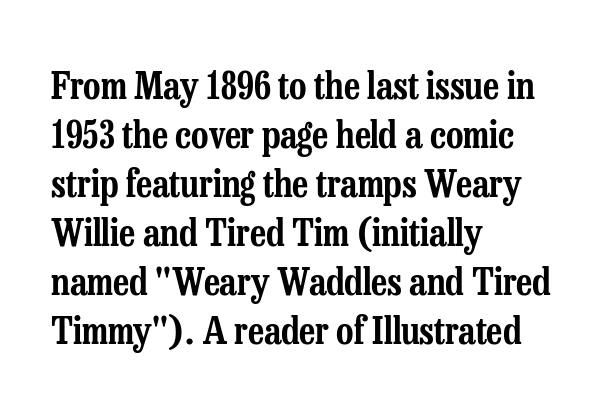
The passage shown is not underscored anywhere. Is there much room between lines? A standard amount, neither cramped nor airy. Note the varied advance widths — an 'i' is clearly narrower than an 'm'. Each line starts at the same left margin while the right side varies. Every stem runs plumb, perpendicular to the baseline. These lines keep a tight, regular rhythm from letter to letter.
